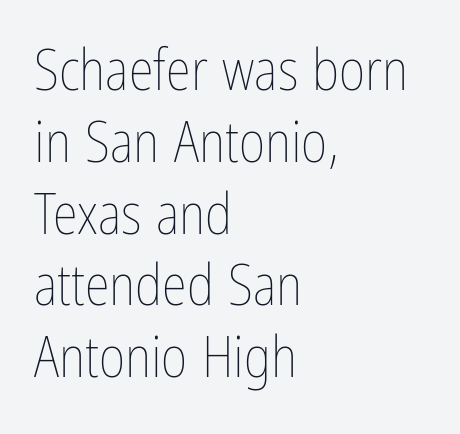
You could call the tracking neutral — neither tight nor loose. One glance says typical: line gaps are just what's usual. Italic? Not at all — the glyphs are vertical. Vertical stems look standard width or narrower in stroke. Do the characters align in a grid? No, the font is proportional. Short and long lines alike share a common starting point at left.
